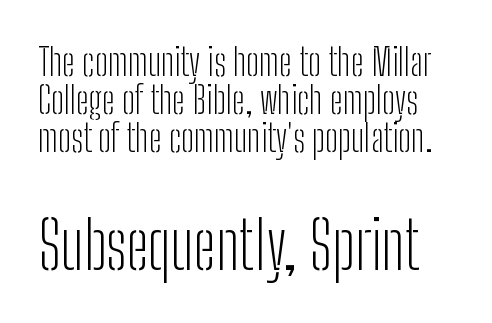
Q: Is the text bold? A: No.
Q: Is the text italic (slanted)? A: No, it is upright.
Q: Is the typeface a serif or a sans-serif typeface? A: Sans-serif.
Q: Is the text underlined? A: No.
Q: Is the spacing between letters normal or unusually wide? A: Normal.
Q: Is the spacing between lines tight, normal or loose? A: Tight.
Q: Which block of text is set in a larger size, the first (top) or the second (bottom)? A: The second (bottom) one.
Q: Width (condensed, normal, or wide)? A: Condensed.
Q: Stroke contrast? A: Low.
Q: x-height? A: Medium.
Q: Monospaced? A: No.
